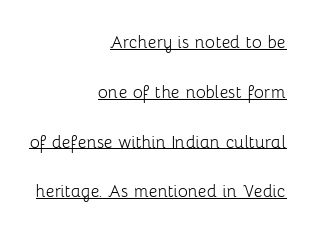
The image shows 21 px text type, upright; set right-aligned, loose line spacing (2.37x), normal letter spacing, underlined.
